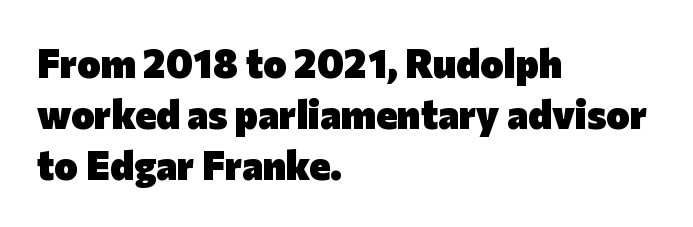
{"serif": "no", "italic": "no", "bold": "yes", "weight": "heavy", "width": "normal", "stroke_contrast": "low", "x_height": "medium", "monospaced": "no", "underline": "no", "align": "left", "line_spacing": "normal", "line_spacing_ratio": 1.28, "letter_spacing": "normal", "letter_spacing_em": 0.0, "glyph_px": 40}
